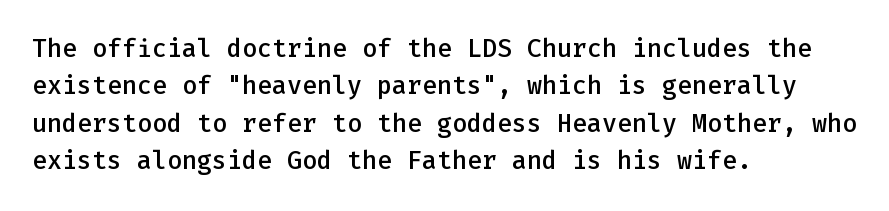
Standard letterfit; no display-style spreading of the glyphs. A bare baseline throughout the passage. Baseline-to-baseline distance is the conventional proportion of letter height. The axis of the letterforms is exactly vertical. The passage shown is semibold, sitting just below true bold. The lines are quadded left.
